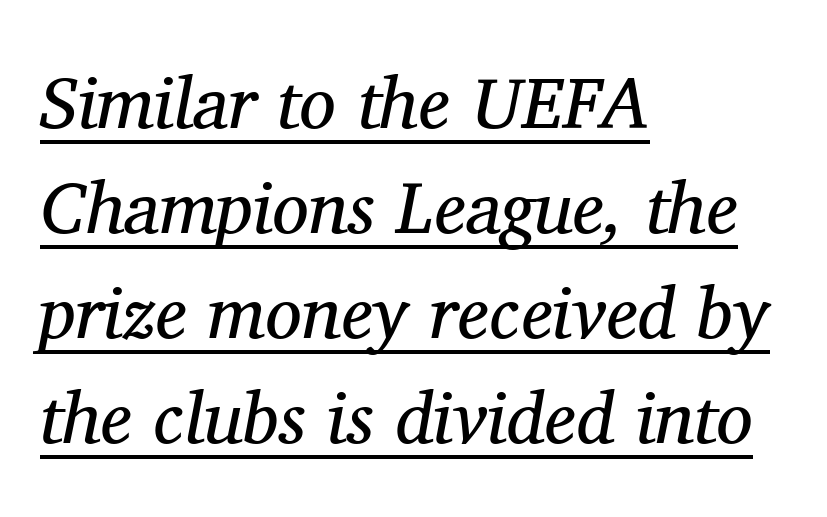
Q: Is the text bold? A: No.
Q: Is the text italic (slanted)? A: Yes, it leans right by about 11 degrees.
Q: Is the typeface a serif or a sans-serif typeface? A: Serif.
Q: Is the text underlined? A: Yes.
Q: How is the paragraph aligned? A: Left-aligned.
Q: Is the spacing between letters normal or unusually wide? A: Normal.
Q: Is the spacing between lines tight, normal or loose? A: Normal.
Q: Width (condensed, normal, or wide)? A: Normal.
Q: Stroke contrast? A: Medium.
Q: x-height? A: Medium.
Q: Monospaced? A: No.
